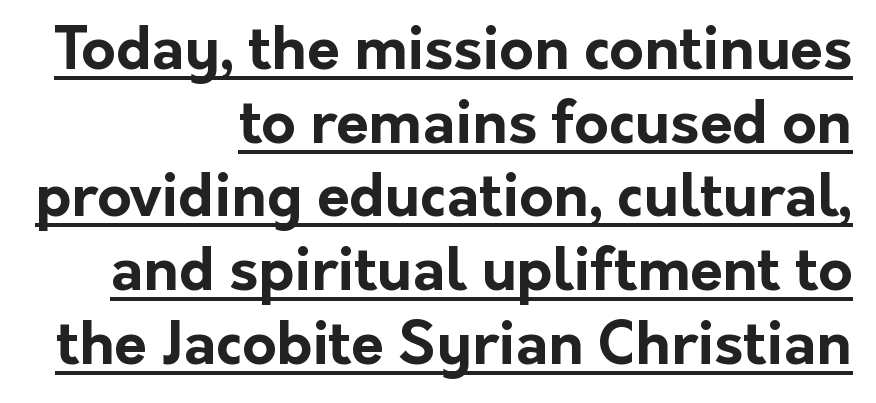
The image shows 59 px bold sans-serif type, upright; set right-aligned, normal line spacing (1.25x), normal letter spacing, underlined; low stroke contrast and a medium x-height.
